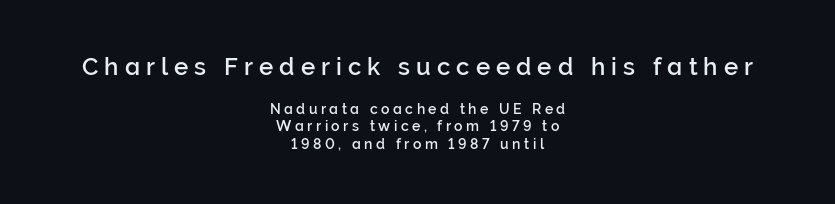
Q: Is the text italic (slanted)? A: No, it is upright.
Q: Is the text underlined? A: No.
Q: How is the paragraph aligned? A: Centered.
Q: Is the spacing between letters normal or unusually wide? A: Unusually wide.
Q: Which block of text is set in a larger size, the first (top) or the second (bottom)? A: The first (top) one.
